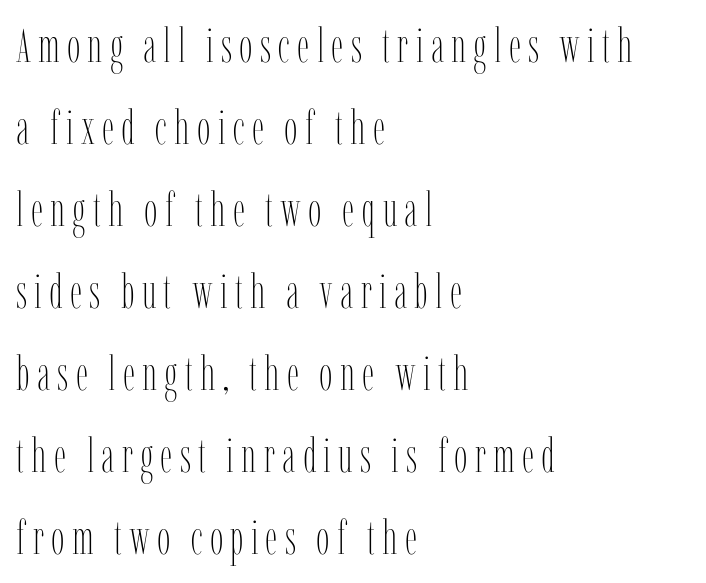
Q: Is the text bold? A: No.
Q: Is the text italic (slanted)? A: No, it is upright.
Q: Is the text underlined? A: No.
Q: How is the paragraph aligned? A: Left-aligned.
Q: Width (condensed, normal, or wide)? A: Condensed.
Q: Stroke contrast? A: Low.
Q: x-height? A: Medium.
Q: Monospaced? A: No.
